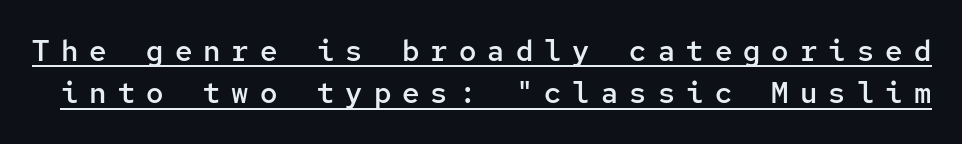
The image shows 29 px semibold sans-serif type, upright, monospaced; set normal line spacing (1.46x), unusually wide letter spacing (+0.38 em), underlined; low stroke contrast and a medium x-height.
